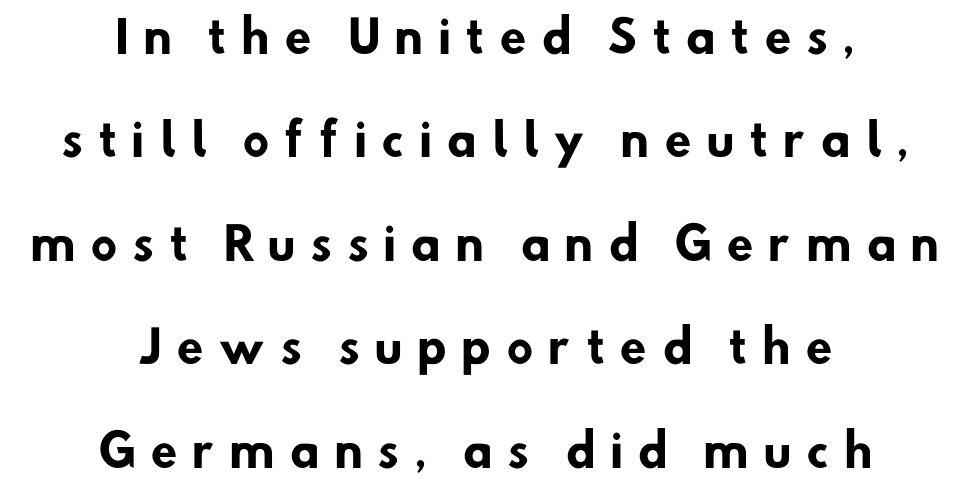
{"serif": "no", "bold": "yes", "weight": "heavy", "width": "normal", "stroke_contrast": "low", "x_height": "small", "monospaced": "no", "underline": "no", "align": "center", "line_spacing": "loose", "line_spacing_ratio": 2.35, "letter_spacing": "wide", "letter_spacing_em": 0.32, "glyph_px": 44}
